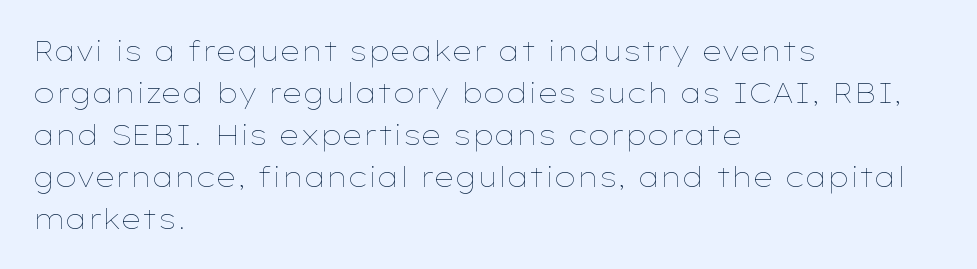
The passage shown stacks its lines at a standard gap. The setting favours the left margin, as ordinary paragraphs usually do. The passage shown has conventional tracking throughout. Notice how the stems are strictly vertical — no italics here.
